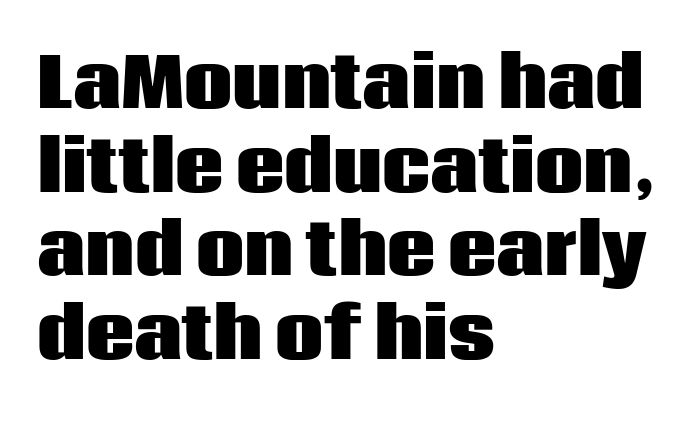
Q: Is the text bold? A: Yes.
Q: Is the text italic (slanted)? A: No, it is upright.
Q: Is the typeface a serif or a sans-serif typeface? A: Sans-serif.
Q: Is the text underlined? A: No.
Q: How is the paragraph aligned? A: Left-aligned.
Q: Is the spacing between letters normal or unusually wide? A: Normal.
Q: Width (condensed, normal, or wide)? A: Normal.
Q: Stroke contrast? A: Low.
Q: x-height? A: Large.
Q: Monospaced? A: No.
